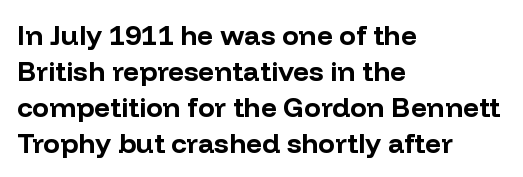
The image shows 28 px bold sans-serif type, upright; set left-aligned, normal line spacing (1.28x), normal letter spacing, not underlined; low stroke contrast and a medium x-height.
